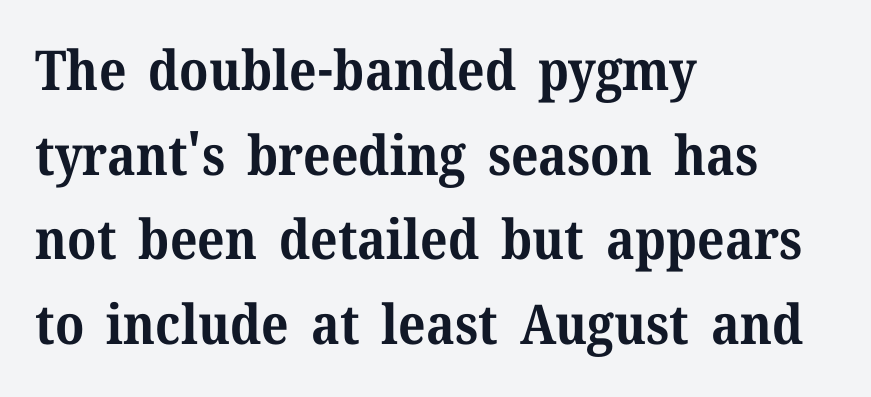
{"serif": "yes", "italic": "no", "bold": "yes", "weight": "bold", "width": "normal", "stroke_contrast": "medium", "x_height": "medium", "monospaced": "no", "underline": "no", "align": "left", "line_spacing": "normal", "line_spacing_ratio": 1.54, "letter_spacing": "normal", "letter_spacing_em": 0.0, "glyph_px": 55}
